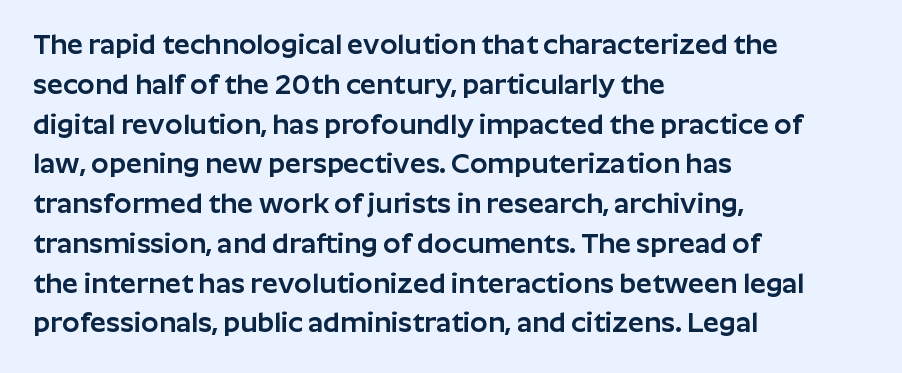
{"serif": "no", "italic": "no", "width": "normal", "stroke_contrast": "low", "x_height": "medium", "monospaced": "no", "underline": "no", "align": "left", "line_spacing": "normal", "line_spacing_ratio": 1.42, "letter_spacing": "normal", "letter_spacing_em": 0.0, "glyph_px": 28}
